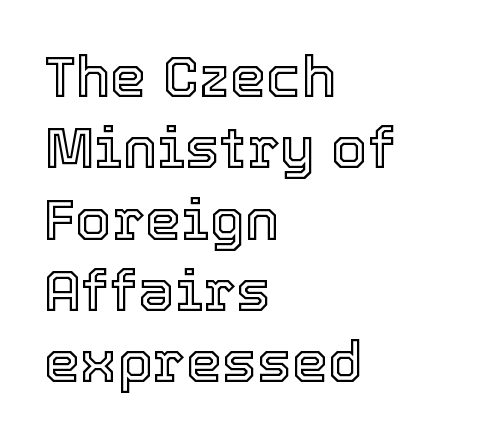
{"italic": "no", "width": "normal", "x_height": "medium", "monospaced": "no", "underline": "no", "align": "left", "line_spacing_ratio": 1.23, "letter_spacing": "normal", "letter_spacing_em": 0.0, "glyph_px": 58}
